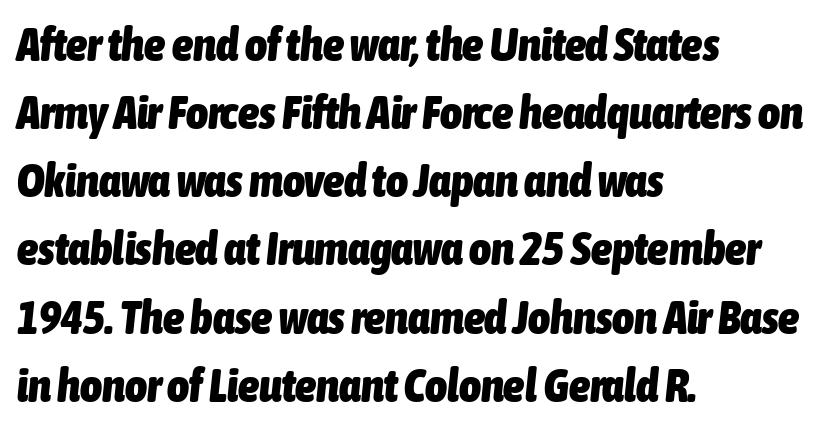
{"italic": "yes", "lean": "right", "slant_degrees": 6, "bold": "yes", "weight": "heavy", "width": "condensed", "stroke_contrast": "low", "x_height": "medium", "monospaced": "no", "underline": "no", "align": "left", "line_spacing": "normal", "line_spacing_ratio": 1.45, "letter_spacing": "normal", "letter_spacing_em": 0.0, "glyph_px": 47}
